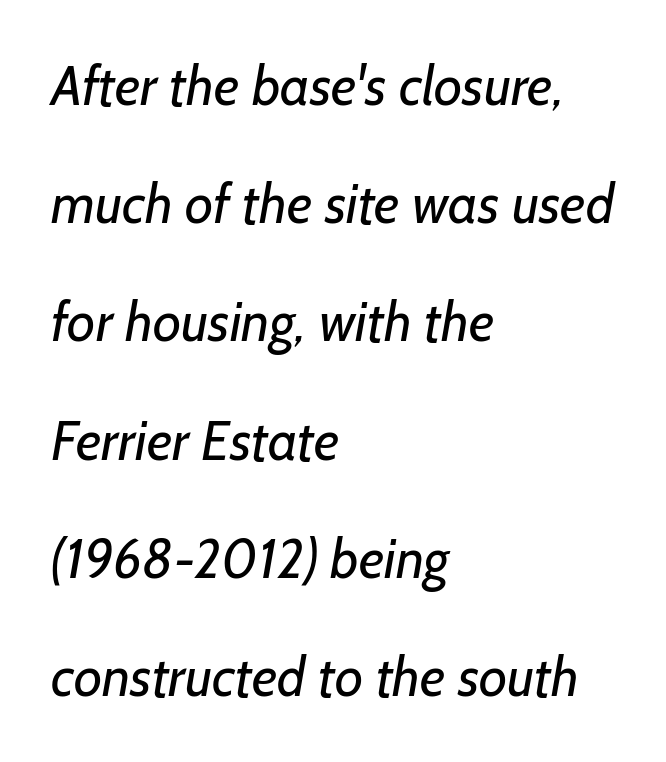
{"serif": "no", "bold": "no", "weight": "regular", "width": "normal", "stroke_contrast": "low", "x_height": "medium", "monospaced": "no", "underline": "no", "align": "left", "line_spacing": "loose", "line_spacing_ratio": 2.15, "letter_spacing": "normal", "letter_spacing_em": 0.0, "glyph_px": 55}
